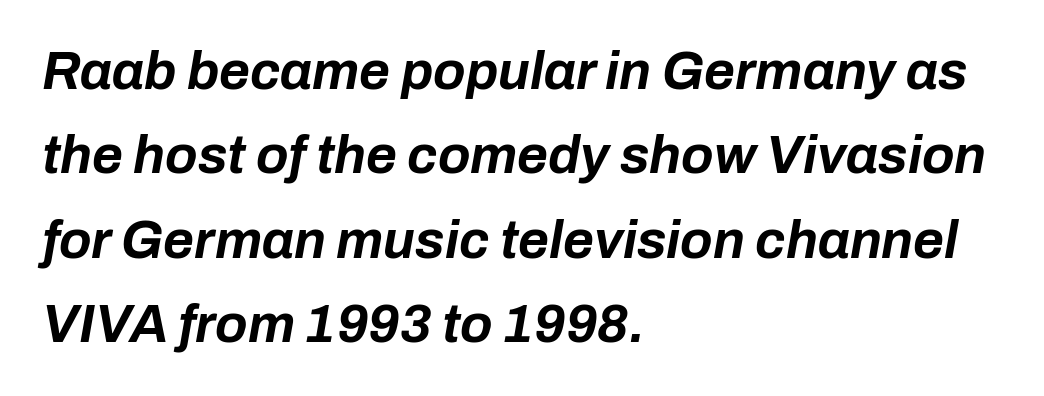
Q: Is the text bold? A: Yes.
Q: Is the text italic (slanted)? A: Yes, it leans right by about 10 degrees.
Q: Is the text underlined? A: No.
Q: How is the paragraph aligned? A: Left-aligned.
Q: Is the spacing between letters normal or unusually wide? A: Normal.
Q: Is the spacing between lines tight, normal or loose? A: Normal.
Q: Width (condensed, normal, or wide)? A: Normal.
Q: Stroke contrast? A: Low.
Q: x-height? A: Medium.
Q: Monospaced? A: No.
